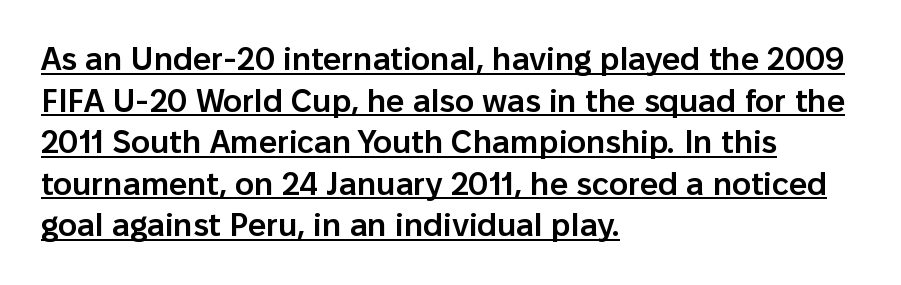
Q: Is the text bold? A: Semi-bold.
Q: Is the text italic (slanted)? A: No, it is upright.
Q: Is the typeface a serif or a sans-serif typeface? A: Sans-serif.
Q: Is the text underlined? A: Yes.
Q: How is the paragraph aligned? A: Left-aligned.
Q: Is the spacing between letters normal or unusually wide? A: Normal.
Q: Is the spacing between lines tight, normal or loose? A: Normal.
Q: Width (condensed, normal, or wide)? A: Normal.
Q: Stroke contrast? A: Low.
Q: x-height? A: Medium.
Q: Monospaced? A: No.
